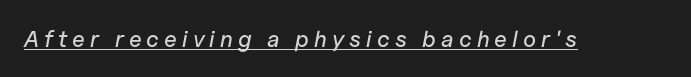
There is plenty of visible air inserted between adjacent glyphs. Would a proofreader flag this as italicized? Yes. Every word sits above its own underline.
